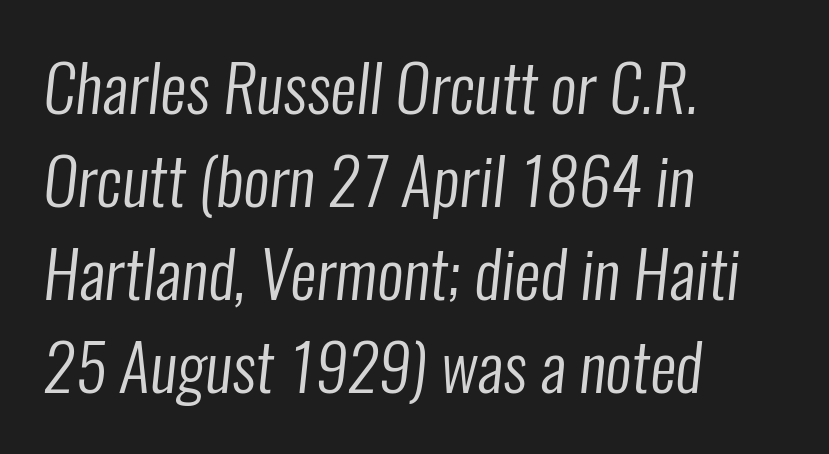
{"serif": "no", "bold": "no", "weight": "regular", "width": "condensed", "stroke_contrast": "low", "x_height": "medium", "monospaced": "no", "underline": "no", "align": "left", "line_spacing": "normal", "line_spacing_ratio": 1.43, "letter_spacing": "normal", "letter_spacing_em": 0.0, "glyph_px": 65}
